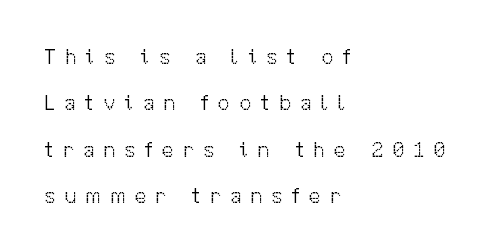
Q: Is the text bold? A: No.
Q: Is the text italic (slanted)? A: No, it is upright.
Q: Is the text underlined? A: No.
Q: How is the paragraph aligned? A: Left-aligned.
Q: Is the spacing between letters normal or unusually wide? A: Unusually wide.
Q: Is the spacing between lines tight, normal or loose? A: Loose.
